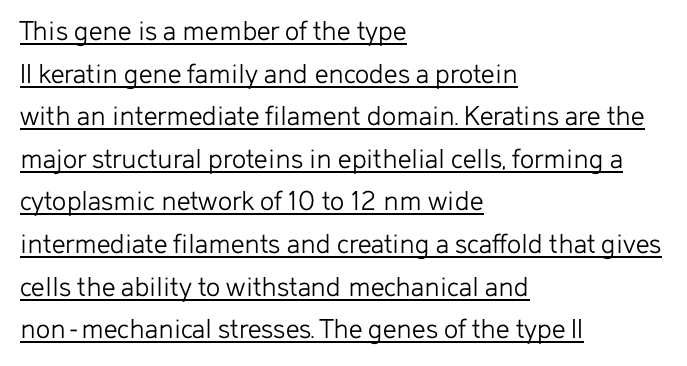
The image shows 30 px light sans-serif type, upright; set left-aligned, normal line spacing (1.42x), normal letter spacing, underlined; low stroke contrast and a medium x-height.
